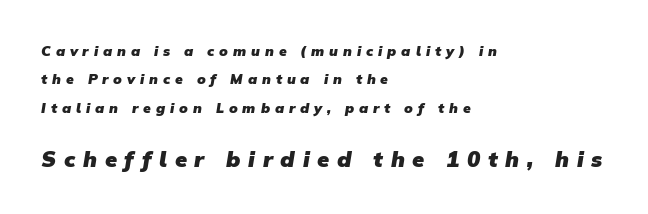
A bare baseline throughout the passage. The letterforms stand isolated, each surrounded by extra space. What's the leading like? Stretched, with rows far apart. The setting favours the left margin, as ordinary paragraphs usually do. Compare the two chunks: the lower has the greater cap height. Set as a true bold cut, around the 700 mark.
